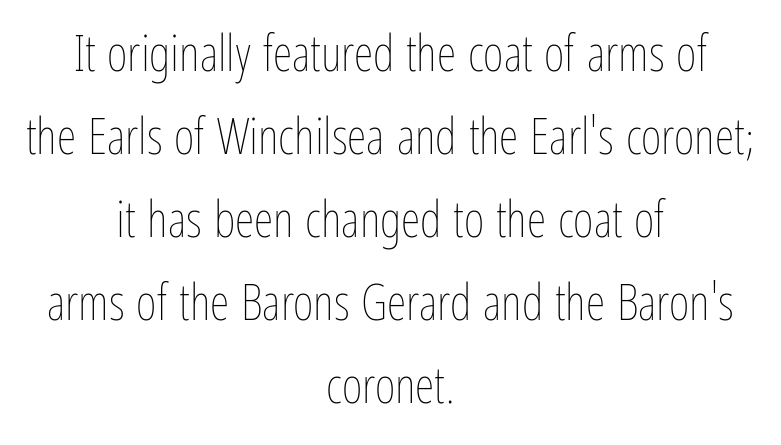
Q: Is the text bold? A: No.
Q: Is the text italic (slanted)? A: No, it is upright.
Q: Is the text underlined? A: No.
Q: How is the paragraph aligned? A: Centered.
Q: Is the spacing between letters normal or unusually wide? A: Normal.
Q: Is the spacing between lines tight, normal or loose? A: Normal.
Q: Width (condensed, normal, or wide)? A: Condensed.
Q: Stroke contrast? A: Low.
Q: x-height? A: Medium.
Q: Monospaced? A: No.
